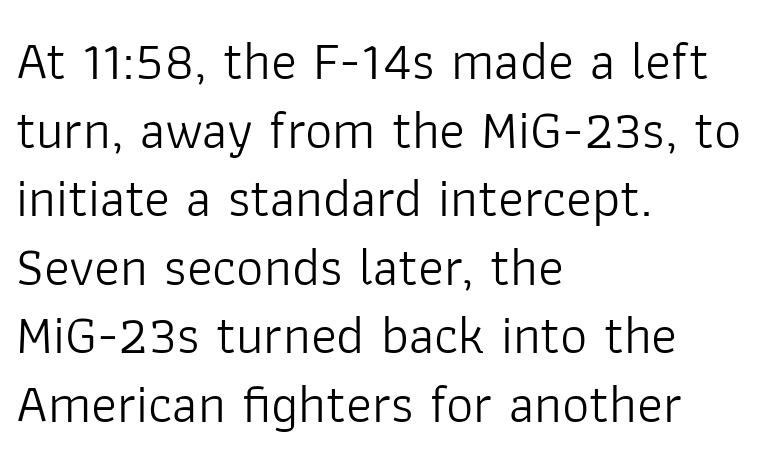
{"serif": "no", "italic": "no", "bold": "no", "weight": "light", "width": "normal", "stroke_contrast": "low", "x_height": "medium", "monospaced": "no", "underline": "no", "align": "left", "line_spacing": "normal", "line_spacing_ratio": 1.27, "letter_spacing": "normal", "letter_spacing_em": 0.0, "glyph_px": 54}
